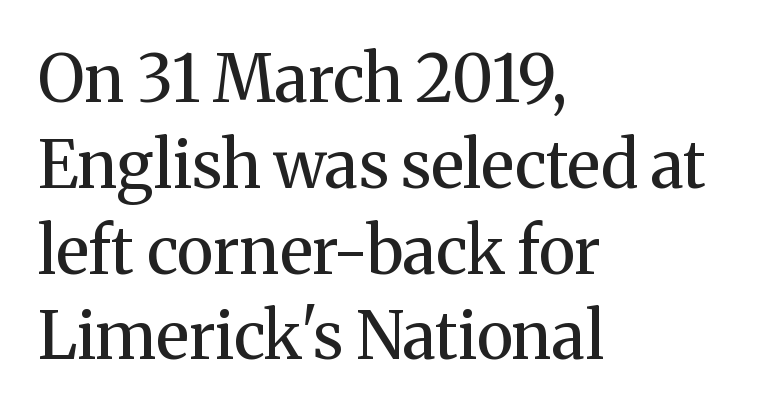
{"serif": "yes", "italic": "no", "bold": "no", "weight": "regular", "width": "normal", "stroke_contrast": "medium", "x_height": "medium", "monospaced": "no", "underline": "no", "align": "left", "line_spacing": "normal", "line_spacing_ratio": 1.32, "letter_spacing": "normal", "letter_spacing_em": 0.0, "glyph_px": 65}
